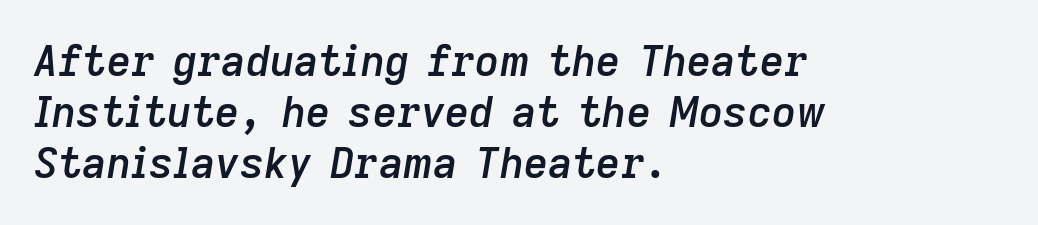
Q: Is the text bold? A: Semi-bold.
Q: Is the text italic (slanted)? A: Yes, it leans right by about 9 degrees.
Q: Is the text underlined? A: No.
Q: How is the paragraph aligned? A: Left-aligned.
Q: Is the spacing between letters normal or unusually wide? A: Normal.
Q: Width (condensed, normal, or wide)? A: Normal.
Q: Stroke contrast? A: Low.
Q: x-height? A: Medium.
Q: Monospaced? A: No.
